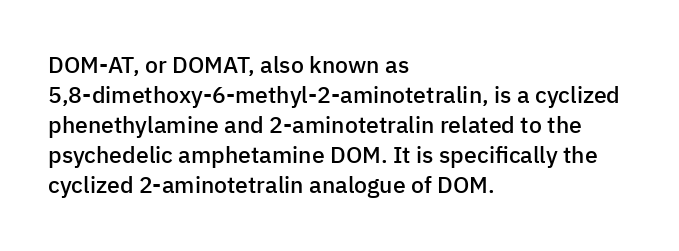
Q: Is the text bold? A: Semi-bold.
Q: Is the text italic (slanted)? A: No, it is upright.
Q: Is the text underlined? A: No.
Q: How is the paragraph aligned? A: Left-aligned.
Q: Is the spacing between letters normal or unusually wide? A: Normal.
Q: Is the spacing between lines tight, normal or loose? A: Normal.
